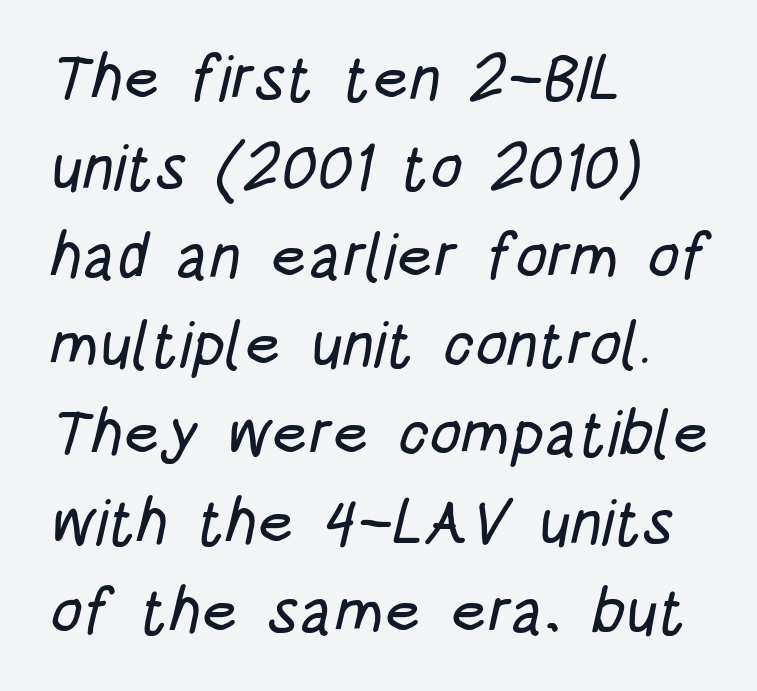
{"serif": "no", "width": "condensed", "stroke_contrast": "low", "x_height": "large", "monospaced": "no", "underline": "no", "align": "left", "line_spacing": "normal", "line_spacing_ratio": 1.41, "letter_spacing": "normal", "letter_spacing_em": 0.0, "glyph_px": 63}
